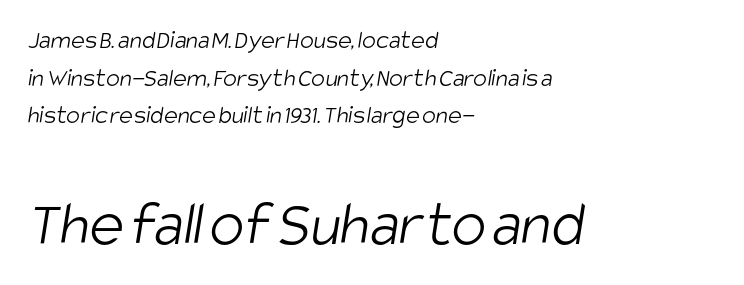
The image shows 65 px light, condensed sans-serif type; set left-aligned, normal line spacing (1.45x), normal letter spacing, not underlined; the second (bottom) block is 2.5x larger; low stroke contrast and a large x-height.
